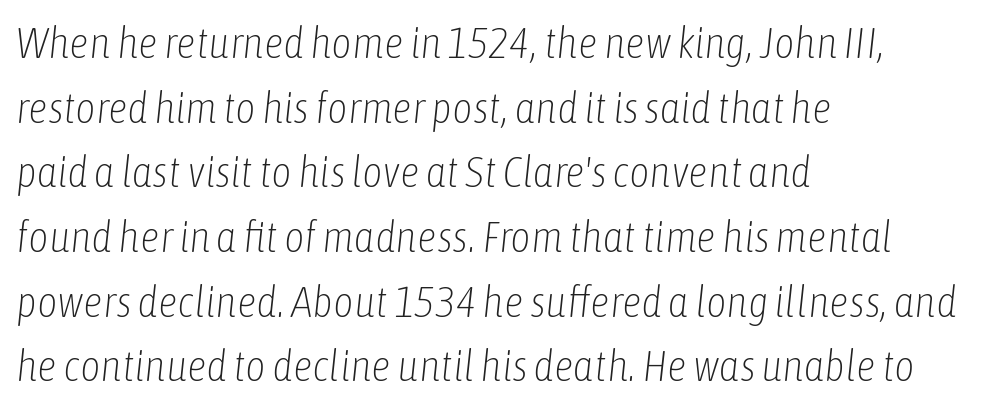
{"italic": "yes", "lean": "right", "slant_degrees": 6, "bold": "no", "weight": "light", "width": "condensed", "stroke_contrast": "low", "x_height": "medium", "monospaced": "no", "underline": "no", "align": "left", "line_spacing": "normal", "line_spacing_ratio": 1.47, "letter_spacing": "normal", "letter_spacing_em": 0.0, "glyph_px": 44}
